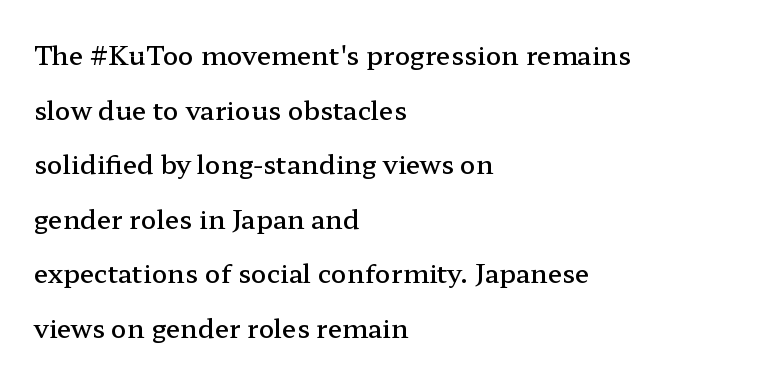
The image shows 26 px text type, upright; set left-aligned, loose line spacing (2.1x), normal letter spacing, not underlined.
